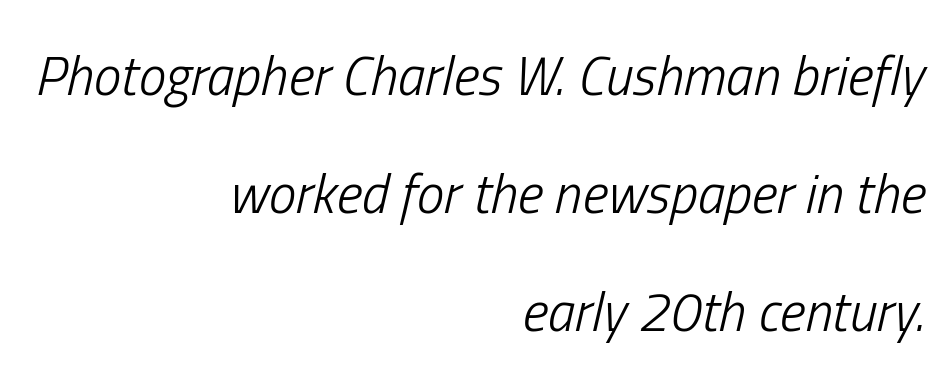
Q: Is the text bold? A: No.
Q: Is the text italic (slanted)? A: Yes, it leans right by about 13 degrees.
Q: Is the text underlined? A: No.
Q: How is the paragraph aligned? A: Right-aligned.
Q: Is the spacing between letters normal or unusually wide? A: Normal.
Q: Is the spacing between lines tight, normal or loose? A: Loose.
Q: Width (condensed, normal, or wide)? A: Condensed.
Q: Stroke contrast? A: Low.
Q: x-height? A: Medium.
Q: Monospaced? A: No.
